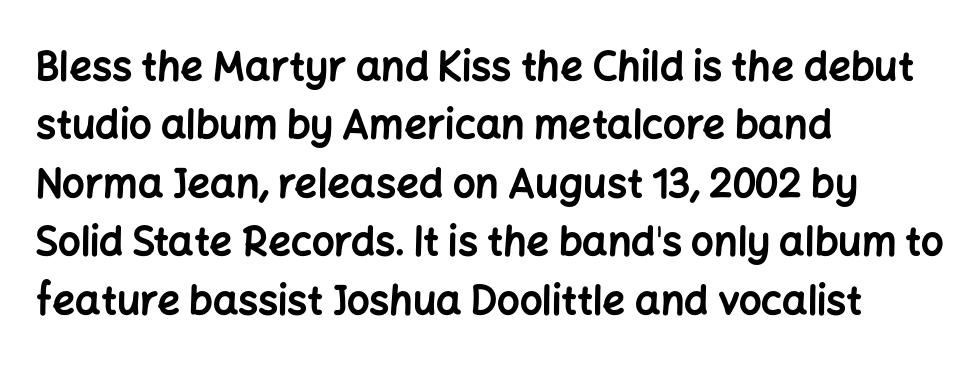
{"serif": "no", "italic": "no", "bold": "yes", "weight": "bold", "width": "normal", "stroke_contrast": "low", "x_height": "medium", "monospaced": "no", "underline": "no", "align": "left", "line_spacing": "normal", "line_spacing_ratio": 1.46, "letter_spacing": "normal", "letter_spacing_em": 0.0, "glyph_px": 40}
